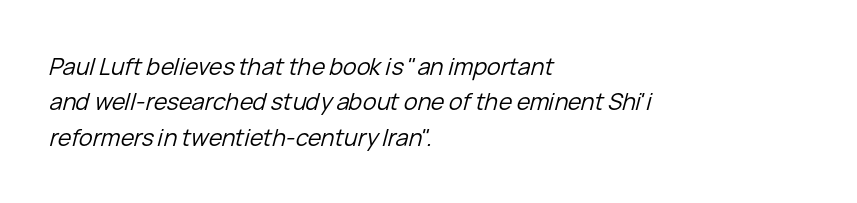
Default kerning and tracking; the words read as compact shapes. Honestly, there is no underline to notice here at all. Italic? Definitely — the glyphs are oblique. Line spacing here is normal. A quiet, ordinary-to-light weight characterises the typeface. Each line starts at the same left margin while the right side varies.
